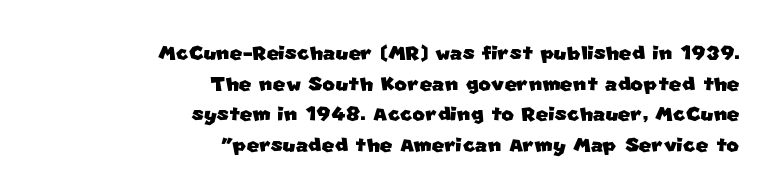
The image shows 27 px text type; set right-aligned, tight line spacing (1.13x), normal letter spacing, not underlined.
